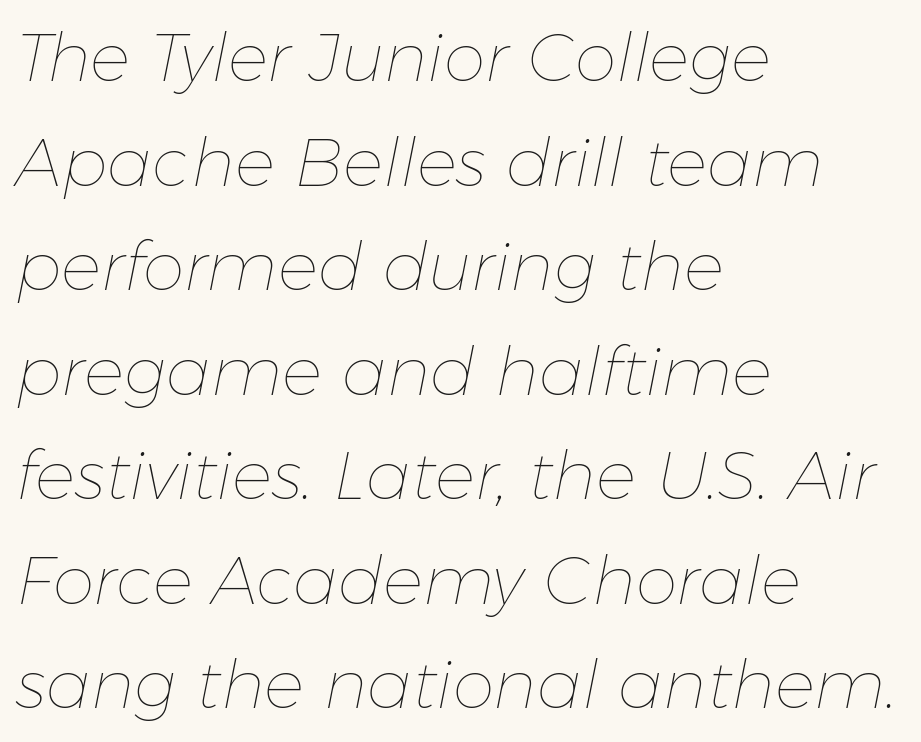
A typesetter would mark this as italic. Stem width sits at or under what a default text font uses. Characters follow at the spacing the type designer built in. Quick note: underline off. Short and long lines alike share a common starting point at left.
